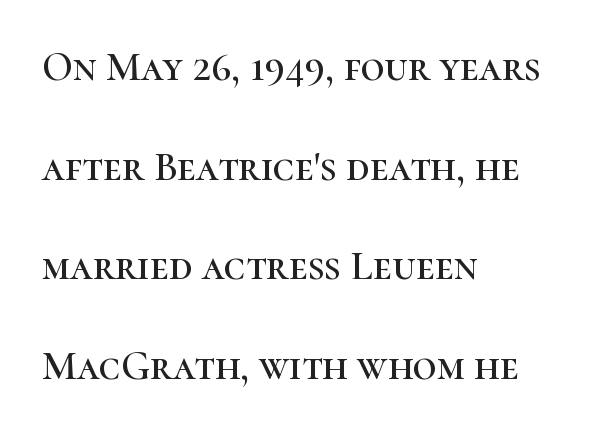
Q: Is the text italic (slanted)? A: No, it is upright.
Q: Is the typeface a serif or a sans-serif typeface? A: Serif.
Q: Is the text underlined? A: No.
Q: How is the paragraph aligned? A: Left-aligned.
Q: Is the spacing between letters normal or unusually wide? A: Normal.
Q: Is the spacing between lines tight, normal or loose? A: Loose.
Q: Width (condensed, normal, or wide)? A: Normal.
Q: Stroke contrast? A: High.
Q: x-height? A: Medium.
Q: Monospaced? A: No.
